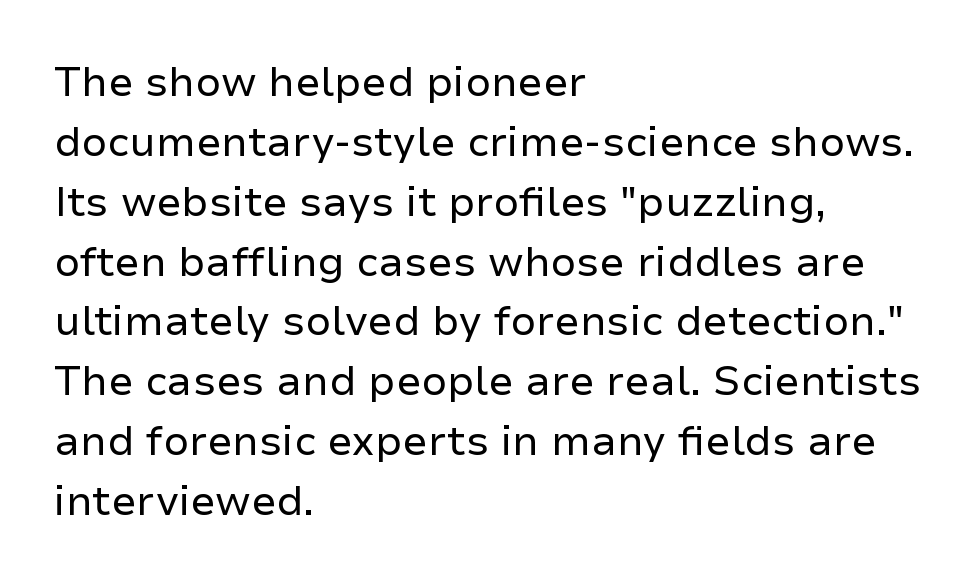
The image shows 41 px regular-weight sans-serif type, upright; set left-aligned, normal line spacing (1.46x), normal letter spacing, not underlined; low stroke contrast and a medium x-height.
